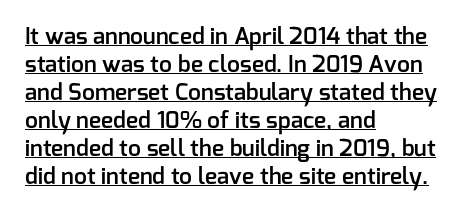
{"italic": "no", "bold": "semi", "underline": "yes", "align": "left", "line_spacing_ratio": 1.22, "letter_spacing": "normal", "letter_spacing_em": 0.0, "glyph_px": 23}
